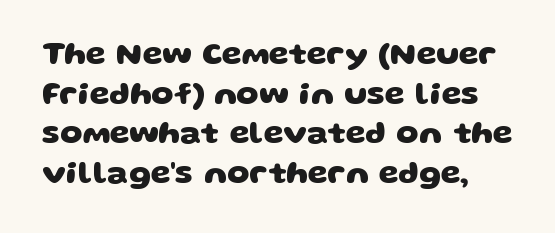
Q: Is the text bold? A: Yes.
Q: Is the typeface a serif or a sans-serif typeface? A: Sans-serif.
Q: Is the text underlined? A: No.
Q: Is the spacing between letters normal or unusually wide? A: Normal.
Q: Width (condensed, normal, or wide)? A: Wide.
Q: Stroke contrast? A: Low.
Q: x-height? A: Large.
Q: Monospaced? A: No.
